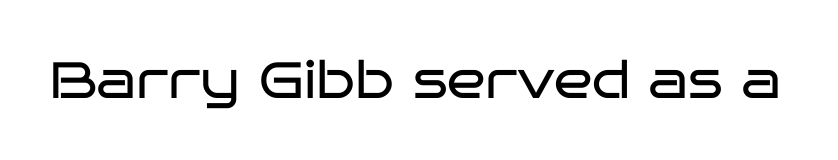
This sample uses a sans-serif face. No italicization has been applied; the sample stays upright. The characters are drawn with everyday or finer stroke widths. The face used here is proportionally spaced, like ordinary book or web type. There is no visible air inserted between adjacent glyphs.
